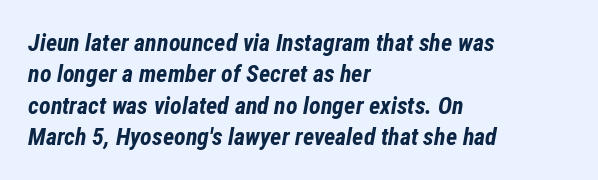
The image shows 24 px bold type, italic (leaning right); set left-aligned, normal line spacing (1.31x), normal letter spacing, not underlined.
